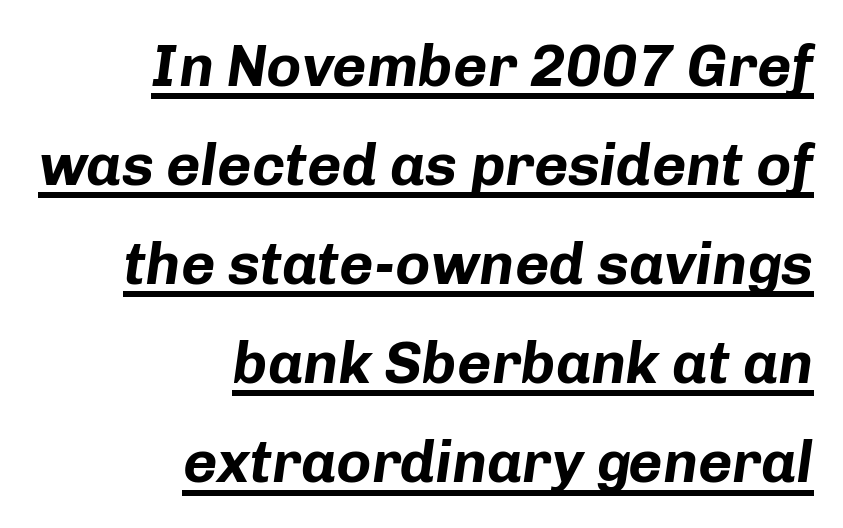
{"italic": "yes", "lean": "right", "slant_degrees": 8, "bold": "yes", "weight": "bold", "width": "normal", "stroke_contrast": "low", "x_height": "medium", "monospaced": "no", "underline": "yes", "align": "right", "line_spacing": "normal", "line_spacing_ratio": 1.68, "letter_spacing": "normal", "letter_spacing_em": 0.0, "glyph_px": 59}
